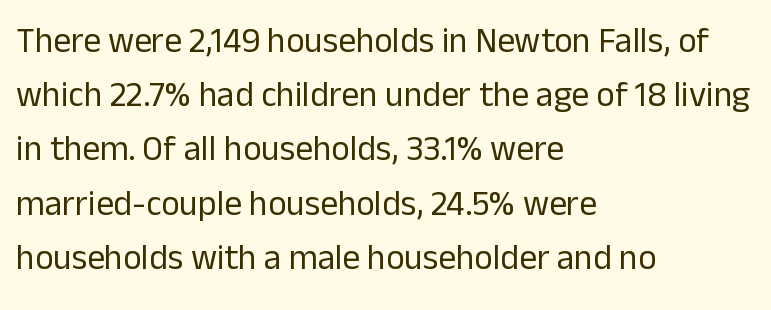
The image shows 35 px regular-weight sans-serif type, upright; set left-aligned, normal line spacing (1.55x), normal letter spacing, not underlined; low stroke contrast and a medium x-height.
